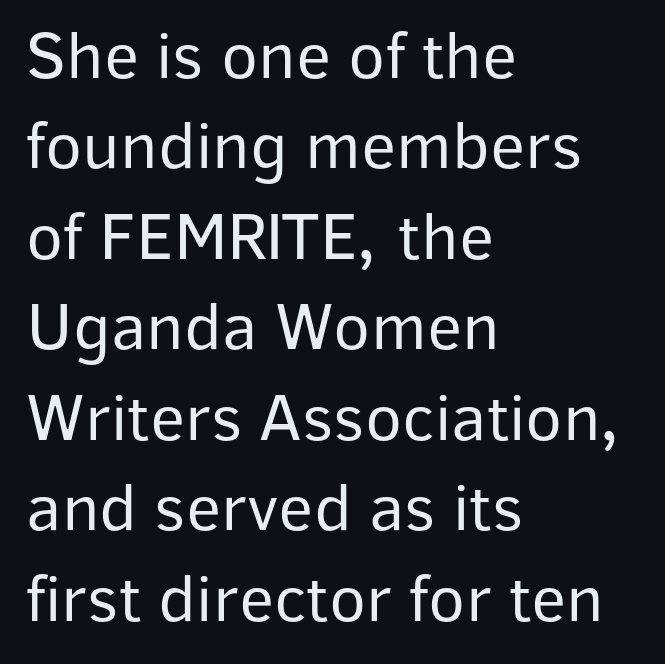
Q: Is the text bold? A: No.
Q: Is the text italic (slanted)? A: No, it is upright.
Q: Is the typeface a serif or a sans-serif typeface? A: Sans-serif.
Q: Is the text underlined? A: No.
Q: How is the paragraph aligned? A: Left-aligned.
Q: Is the spacing between letters normal or unusually wide? A: Normal.
Q: Is the spacing between lines tight, normal or loose? A: Normal.
Q: Width (condensed, normal, or wide)? A: Normal.
Q: Stroke contrast? A: Low.
Q: x-height? A: Medium.
Q: Monospaced? A: No.
